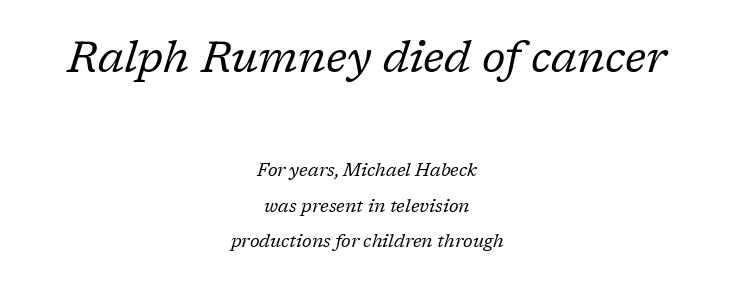
The passage is arranged like a title page — every line centered. Character widths vary here, with narrow letters taking less room than wide ones. Which chunk is bigger? The first one — the top block dwarfs the bottom. Characters are canted at an angle relative to the baseline's perpendicular.
